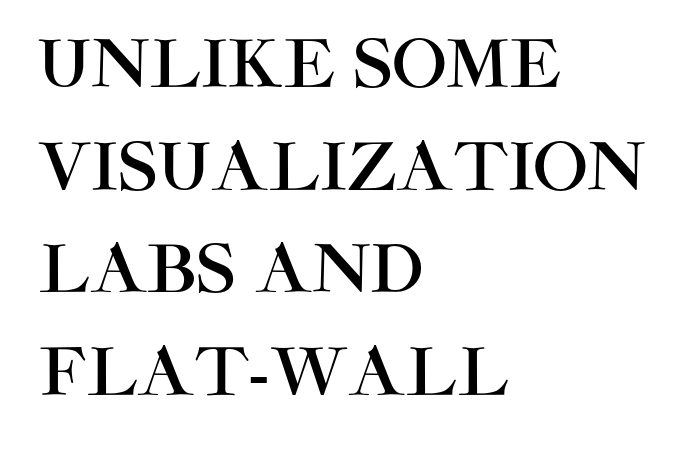
Q: Is the text italic (slanted)? A: No, it is upright.
Q: Is the typeface a serif or a sans-serif typeface? A: Sans-serif.
Q: Is the text underlined? A: No.
Q: How is the paragraph aligned? A: Left-aligned.
Q: Is the spacing between letters normal or unusually wide? A: Normal.
Q: Is the spacing between lines tight, normal or loose? A: Normal.
Q: Width (condensed, normal, or wide)? A: Normal.
Q: Stroke contrast? A: High.
Q: x-height? A: Large.
Q: Monospaced? A: No.
